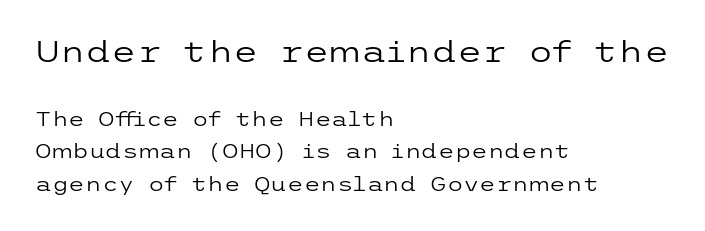
{"serif": "no", "italic": "no", "bold": "no", "weight": "regular", "width": "wide", "stroke_contrast": "low", "x_height": "medium", "underline": "no", "align": "left", "line_spacing_ratio": 1.71, "letter_spacing": "normal", "letter_spacing_em": 0.0, "larger_block": "first", "size_ratio": 1.53, "glyph_px": 29}
